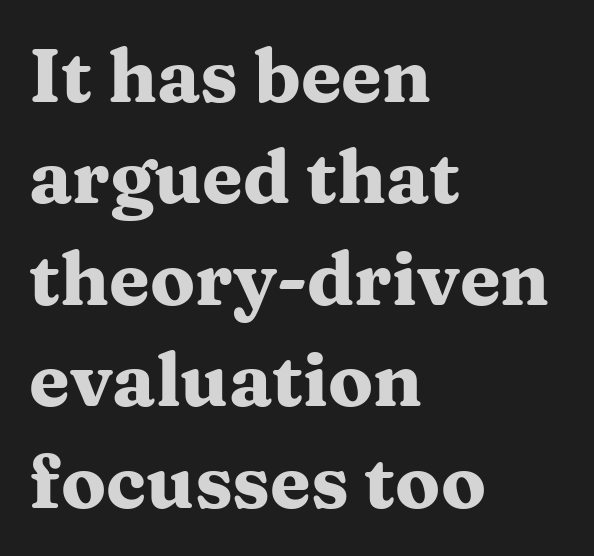
The image shows 74 px heavy, wide serif type, upright; set left-aligned, normal line spacing (1.37x), normal letter spacing, not underlined; medium stroke contrast and a medium x-height.
